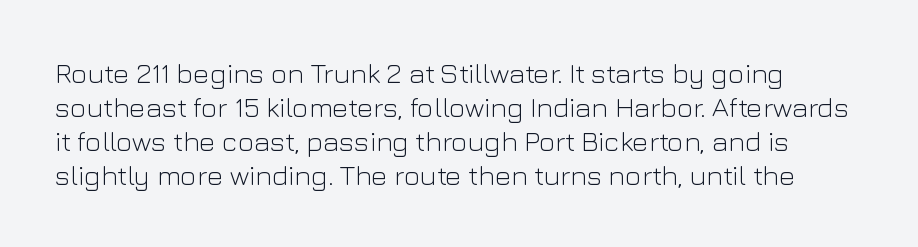
Is the type heavy? It reads as light-to-regular instead. The font's upright variant was chosen for this text. Do the characters align in a grid? No, the font is proportional. Does the type have serifs? No, each stem ends abruptly. Here the glyphs are tracked normally, forming tight word shapes. Words float on clear page, feet unadorned.
